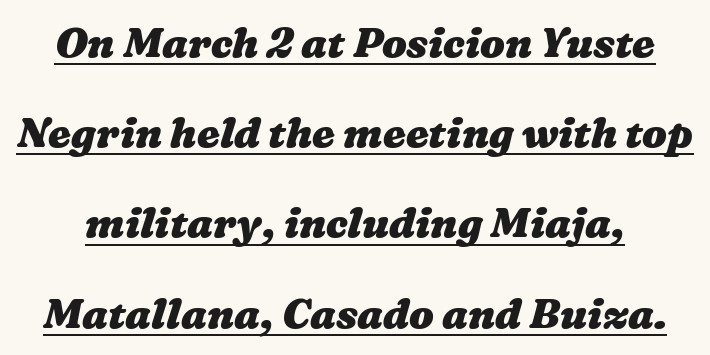
Characters follow at the spacing the type designer built in. Emphasis is given by a line drawn under the lettering. Airy leading. Summary of weight: heavy, a full bold. Character widths vary here, with narrow letters taking less room than wide ones.
